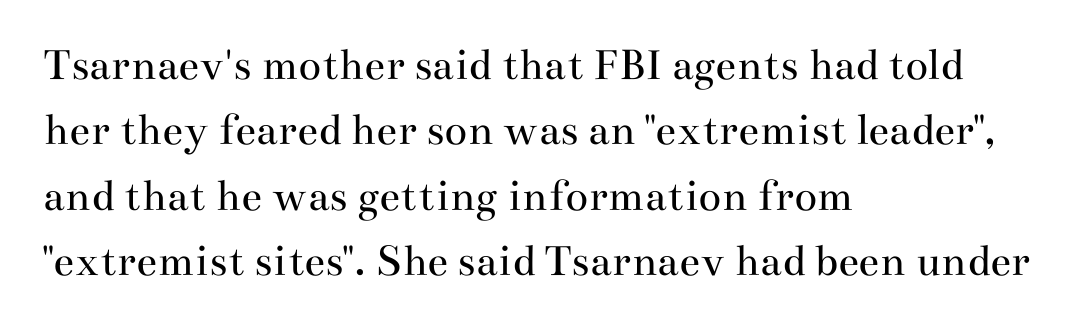
Note the varied advance widths — an 'i' is clearly narrower than an 'm'. Nothing heavy about these letters — not bold at all. Does the copy run flush right? No — it runs flush left. Font category for this specimen: serif.
